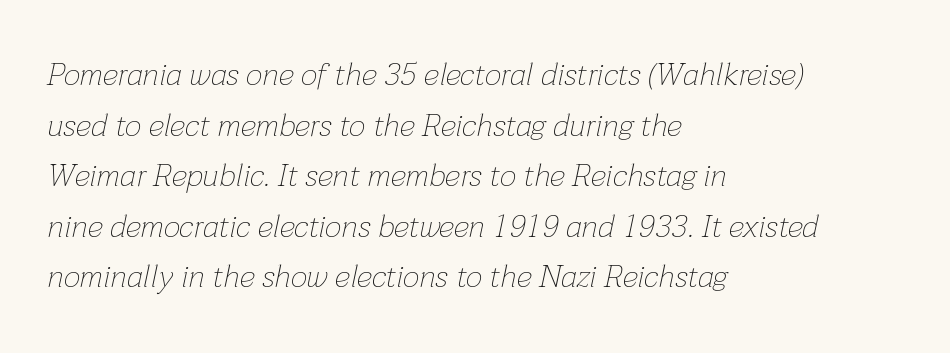
{"italic": "yes", "lean": "right", "slant_degrees": 12, "bold": "no", "weight": "thin", "width": "normal", "stroke_contrast": "low", "x_height": "medium", "monospaced": "no", "underline": "no", "align": "left", "line_spacing": "normal", "line_spacing_ratio": 1.58, "letter_spacing": "normal", "letter_spacing_em": 0.0, "glyph_px": 32}
